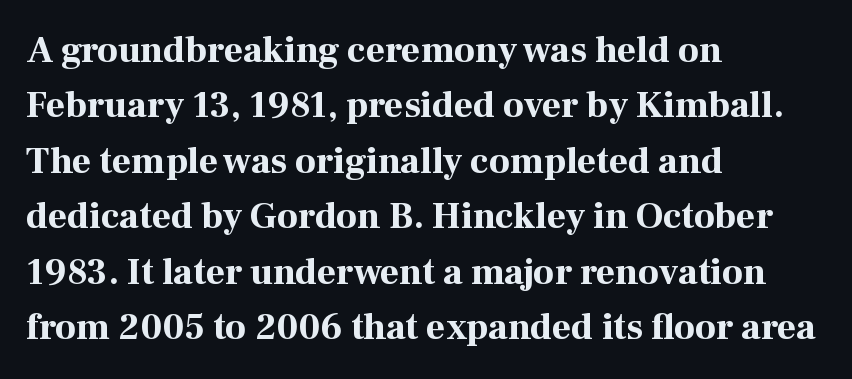
The image shows 37 px bold serif type, upright; set left-aligned, normal line spacing (1.5x), normal letter spacing, not underlined; high stroke contrast and a medium x-height.
